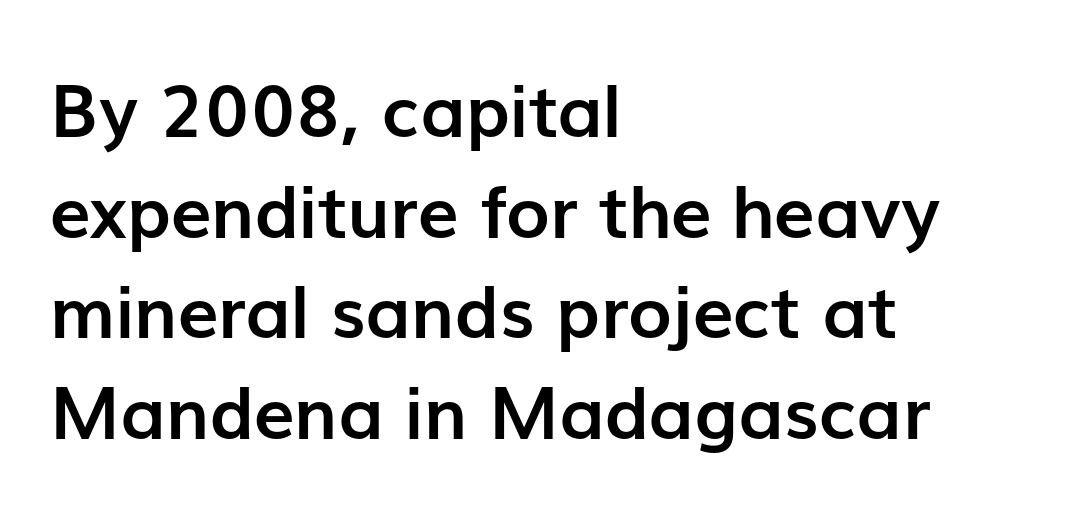
Alignment: flush left. It's the straight-up-and-down kind of type. Evenly set lines give the paragraph a standard silhouette. Words float on clear page, feet unadorned. This rendering leaves character spacing at its baseline value.
